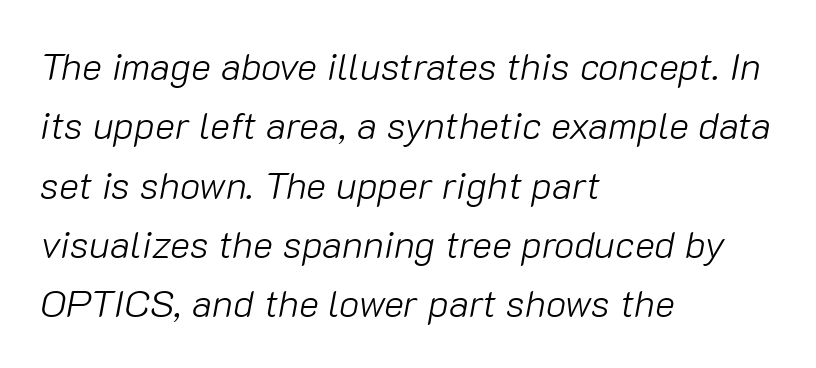
Each word holds together tightly as a unit, with standard inter-letter gaps. Leftover space on each line is placed entirely after the last word. Anything drawn beneath the words? Only blank space. Here the designer chose a conventional face with non-uniform glyph widths. The typography opts for an oblique posture over an upright one.
